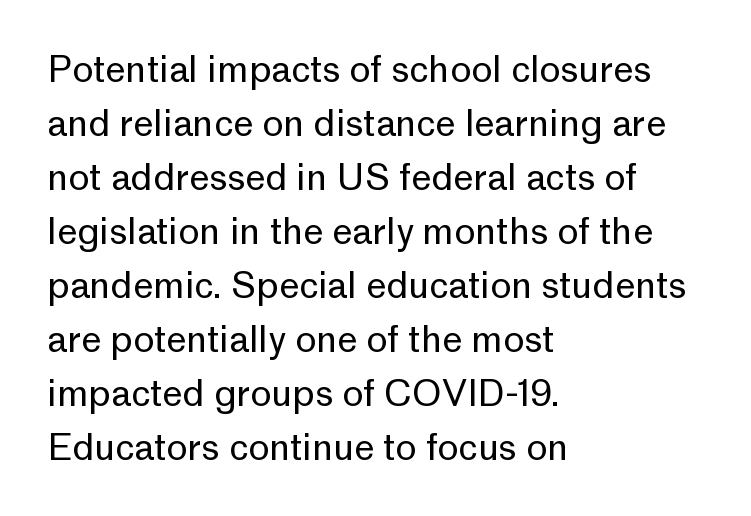
Type without underlining. The face looks like a standard text weight, possibly lighter. A sans-serif font was chosen for this passage. Whoever set this chose a conventional vertical rhythm.
